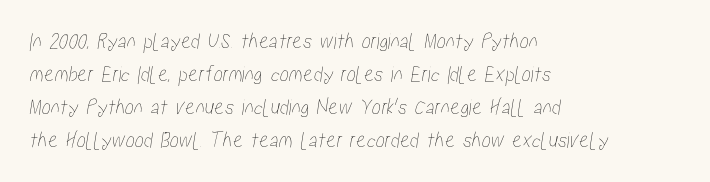
{"underline": "no", "align": "left", "line_spacing": "normal", "line_spacing_ratio": 1.44, "letter_spacing": "normal", "letter_spacing_em": 0.0, "glyph_px": 23}
